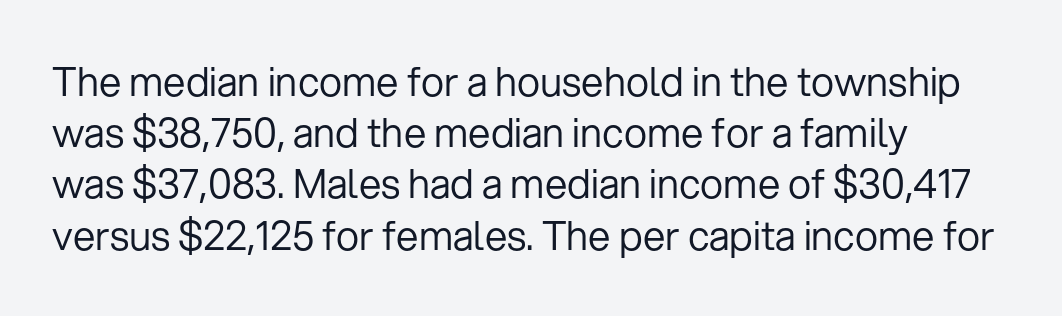
Horizontal alignment here is leftward, the default for most running prose. Evenly set lines give the paragraph a standard silhouette. Plain, unruled lines of type. The axis of the letterforms is exactly vertical.
